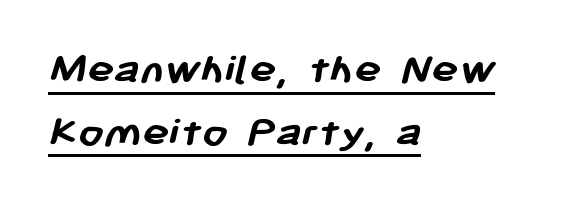
Q: Is the text bold? A: Yes.
Q: Is the typeface a serif or a sans-serif typeface? A: Sans-serif.
Q: Is the text underlined? A: Yes.
Q: How is the paragraph aligned? A: Left-aligned.
Q: Is the spacing between letters normal or unusually wide? A: Normal.
Q: Is the spacing between lines tight, normal or loose? A: Normal.
Q: Width (condensed, normal, or wide)? A: Normal.
Q: Stroke contrast? A: Low.
Q: x-height? A: Medium.
Q: Monospaced? A: No.
